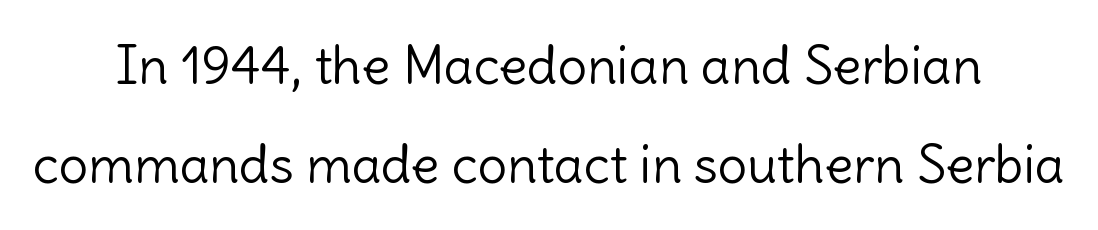
{"serif": "no", "italic": "no", "bold": "no", "weight": "light", "width": "normal", "x_height": "medium", "monospaced": "no", "underline": "no", "line_spacing": "loose", "line_spacing_ratio": 1.9, "letter_spacing": "normal", "letter_spacing_em": 0.0, "glyph_px": 52}
